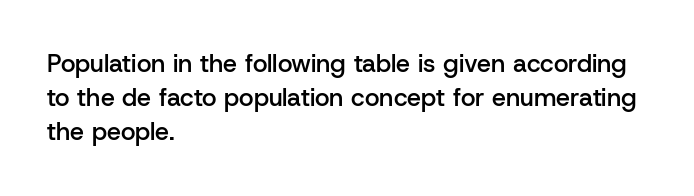
Q: Is the text bold? A: Semi-bold.
Q: Is the text italic (slanted)? A: No, it is upright.
Q: Is the text underlined? A: No.
Q: How is the paragraph aligned? A: Left-aligned.
Q: Is the spacing between letters normal or unusually wide? A: Normal.
Q: Is the spacing between lines tight, normal or loose? A: Normal.
